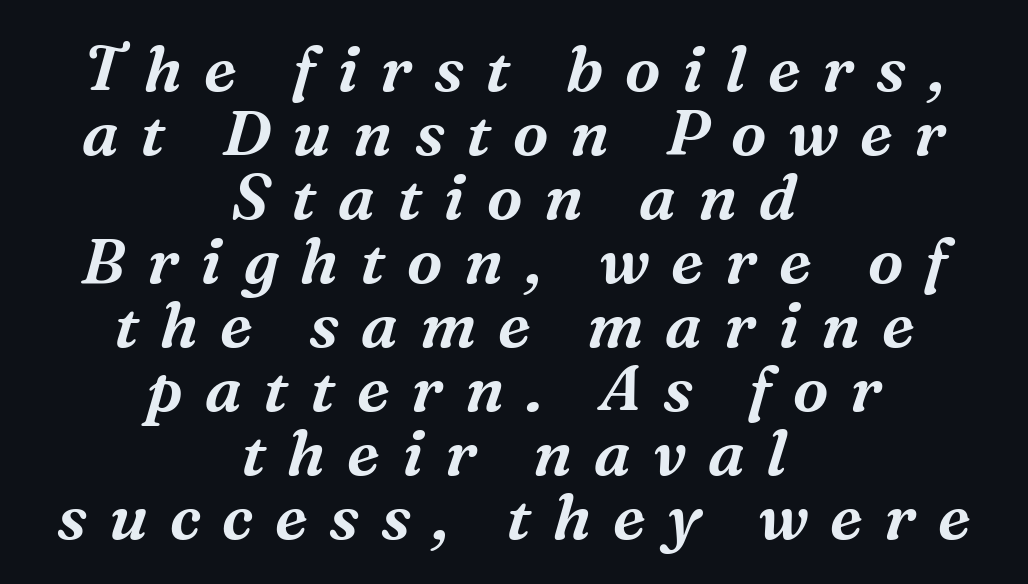
Q: Is the text italic (slanted)? A: Yes, it leans right by about 16 degrees.
Q: Is the typeface a serif or a sans-serif typeface? A: Serif.
Q: Is the text underlined? A: No.
Q: How is the paragraph aligned? A: Centered.
Q: Is the spacing between letters normal or unusually wide? A: Unusually wide.
Q: Is the spacing between lines tight, normal or loose? A: Tight.
Q: Width (condensed, normal, or wide)? A: Normal.
Q: Stroke contrast? A: Medium.
Q: x-height? A: Medium.
Q: Monospaced? A: No.
